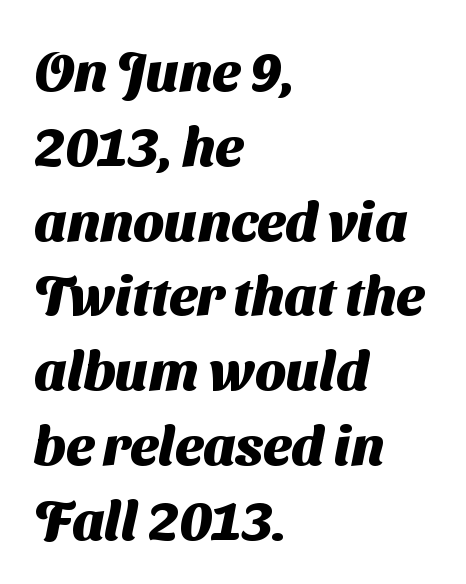
Q: Is the text bold? A: Yes.
Q: Is the typeface a serif or a sans-serif typeface? A: Sans-serif.
Q: Is the text underlined? A: No.
Q: How is the paragraph aligned? A: Left-aligned.
Q: Is the spacing between letters normal or unusually wide? A: Normal.
Q: Is the spacing between lines tight, normal or loose? A: Normal.
Q: Width (condensed, normal, or wide)? A: Normal.
Q: Stroke contrast? A: Medium.
Q: x-height? A: Medium.
Q: Monospaced? A: No.
